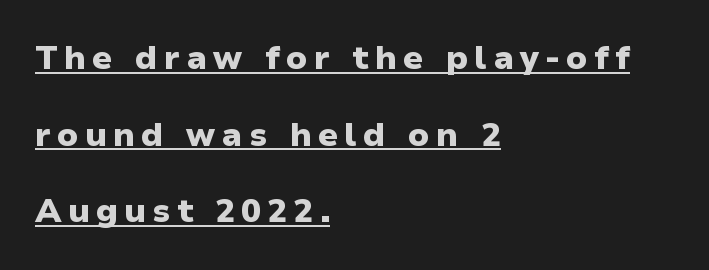
The image shows 33 px heavy sans-serif type, upright; set left-aligned, loose line spacing (2.32x), underlined; low stroke contrast and a medium x-height.
